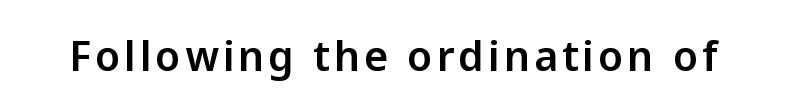
Q: Is the text italic (slanted)? A: No, it is upright.
Q: Is the typeface a serif or a sans-serif typeface? A: Sans-serif.
Q: Is the text underlined? A: No.
Q: Width (condensed, normal, or wide)? A: Normal.
Q: Stroke contrast? A: Low.
Q: x-height? A: Medium.
Q: Monospaced? A: No.
